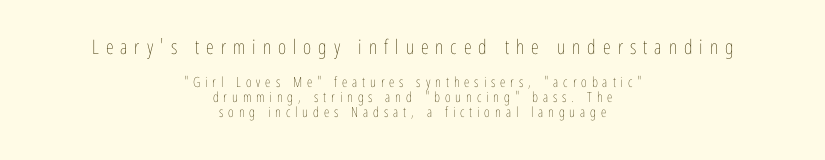
Q: Is the text bold? A: No.
Q: Is the text italic (slanted)? A: No, it is upright.
Q: Is the text underlined? A: No.
Q: How is the paragraph aligned? A: Centered.
Q: Is the spacing between letters normal or unusually wide? A: Unusually wide.
Q: Is the spacing between lines tight, normal or loose? A: Tight.
Q: Which block of text is set in a larger size, the first (top) or the second (bottom)? A: The first (top) one.
